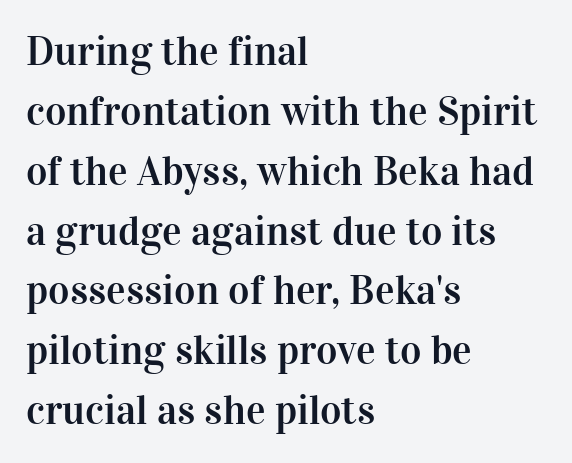
{"serif": "yes", "italic": "no", "width": "normal", "stroke_contrast": "high", "x_height": "medium", "monospaced": "no", "underline": "no", "align": "left", "line_spacing": "normal", "line_spacing_ratio": 1.46, "letter_spacing": "normal", "letter_spacing_em": 0.0, "glyph_px": 41}
